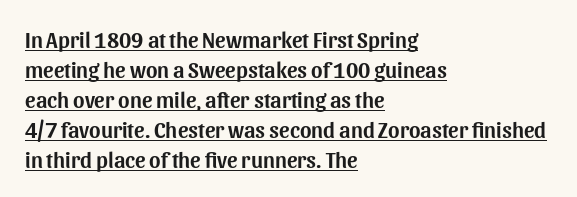
The image shows 22 px text type, upright; set left-aligned, normal line spacing (1.36x), normal letter spacing, underlined.
